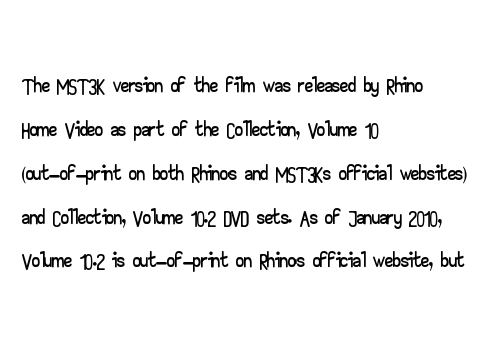
Unlike italic type, these characters show no tilt at all. Students, note that the glyphs here touch the page at normal intervals. To sum up the face: it is a sans, with no serifs. Letters rest on an invisible, unmarked baseline. Alignment: flush left.
